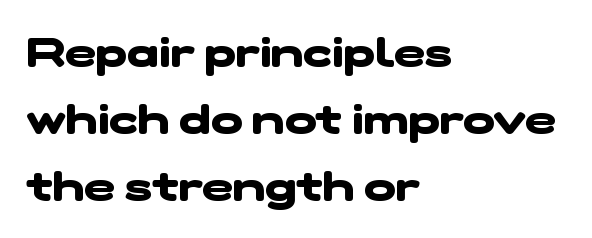
Looks like regular typesetting: each glyph gets only the width it needs. Heavy-handed strokes throughout: this text is bold. You can tell from the bare stems that sans-serif type was used. Regarding leading, the lines here are spaced in the standard way. Lines of text with bare space underneath.
